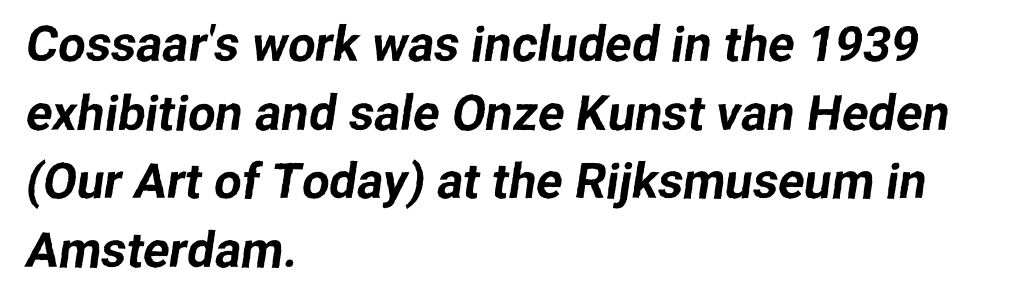
The image shows 49 px sans-serif type; set left-aligned, normal line spacing (1.4x), normal letter spacing, not underlined; low stroke contrast and a medium x-height.
